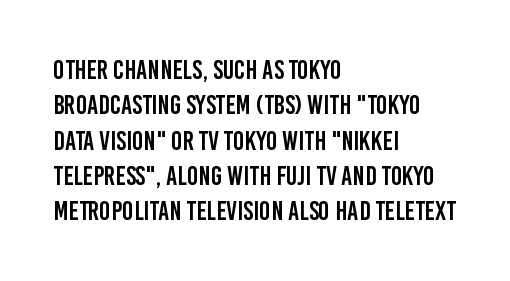
Q: Is the text italic (slanted)? A: No, it is upright.
Q: Is the text underlined? A: No.
Q: How is the paragraph aligned? A: Left-aligned.
Q: Is the spacing between letters normal or unusually wide? A: Normal.
Q: Is the spacing between lines tight, normal or loose? A: Normal.
